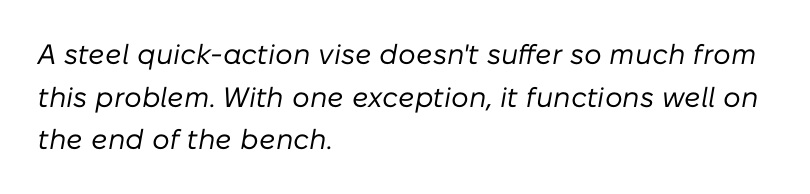
This block has exactly the height ordinary leading produces. Character widths vary here, with narrow letters taking less room than wide ones. Each word holds together tightly as a unit, with standard inter-letter gaps. The words here are not underlined. The face used here has a pronounced slope to its letters.
